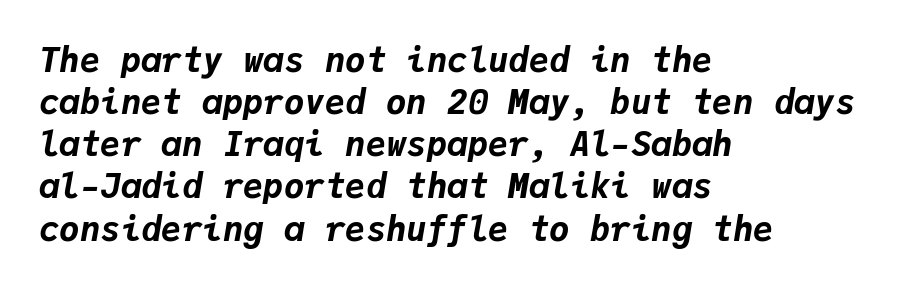
The lettering tilts uniformly, giving the passage an italic look. Set as a true bold cut, around the 700 mark. Nothing unusual about the tracking: characters are spaced as the font intends. Which margin do the lines hug? The left one — the right edge is uneven. This sample has the even, mechanical cadence of fixed-width lettering.
